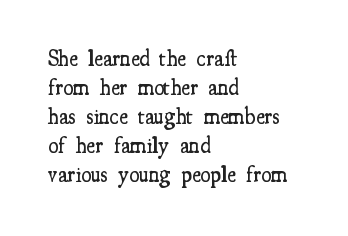
The image shows 23 px text type, upright; set left-aligned, normal line spacing (1.26x), normal letter spacing, not underlined.
